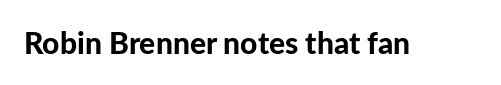
{"serif": "no", "italic": "no", "bold": "yes", "weight": "bold", "width": "normal", "stroke_contrast": "low", "x_height": "medium", "monospaced": "no", "underline": "no", "letter_spacing": "normal", "letter_spacing_em": 0.0, "glyph_px": 30}
